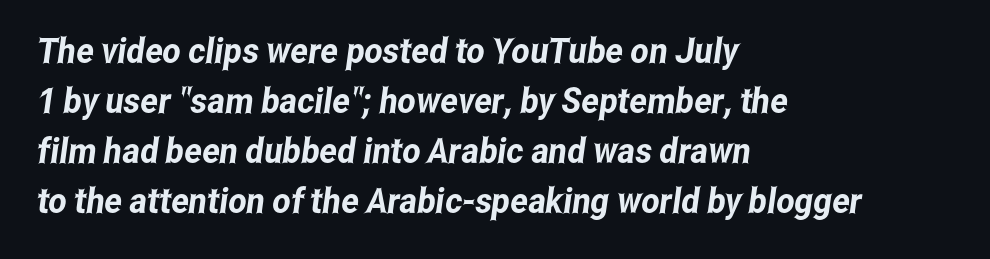
The ragged edge is on the right, which tells us the setting is flush left. The foot of each line stays bare and open. Varying glyph widths throughout — classic text-font behaviour. The face used here is rendered with its standard letterfit.
